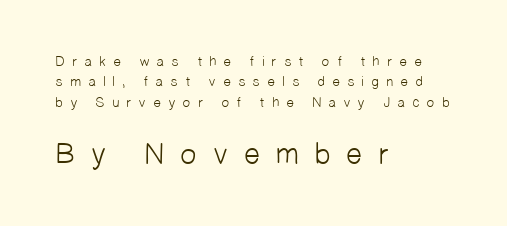
{"serif": "no", "bold": "no", "weight": "light", "width": "normal", "stroke_contrast": "low", "x_height": "medium", "monospaced": "no", "underline": "no", "align": "left", "line_spacing": "normal", "line_spacing_ratio": 1.45, "letter_spacing": "wide", "letter_spacing_em": 0.47, "larger_block": "second", "size_ratio": 2.14, "glyph_px": 30}
